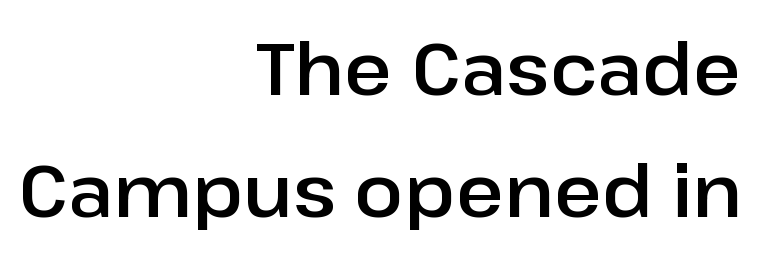
The image shows 73 px sans-serif type, upright; set right-aligned, normal line spacing (1.67x), normal letter spacing, not underlined; low stroke contrast and a medium x-height.
